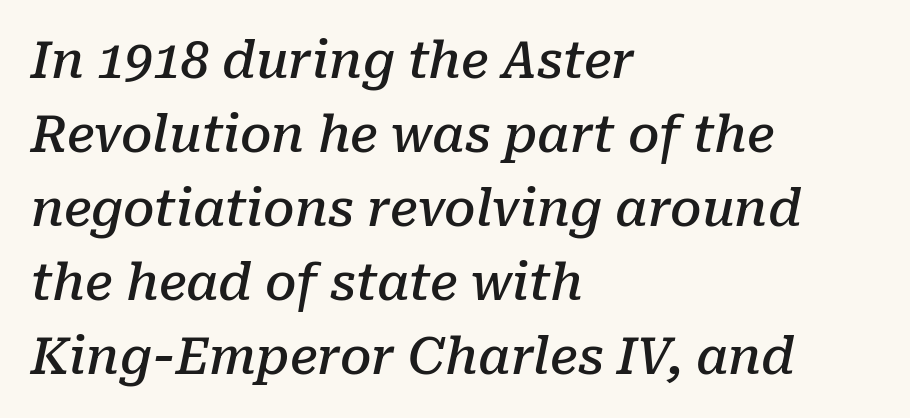
The image shows 50 px semibold serif type, italic (leaning right); set left-aligned, normal line spacing (1.48x), normal letter spacing, not underlined; low stroke contrast and a medium x-height.
